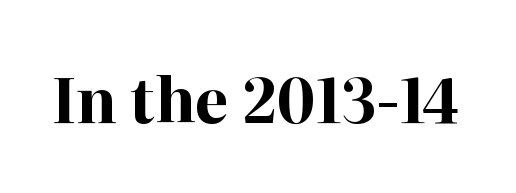
The image shows 61 px bold serif type, upright; set normal letter spacing, not underlined; high stroke contrast and a medium x-height.
